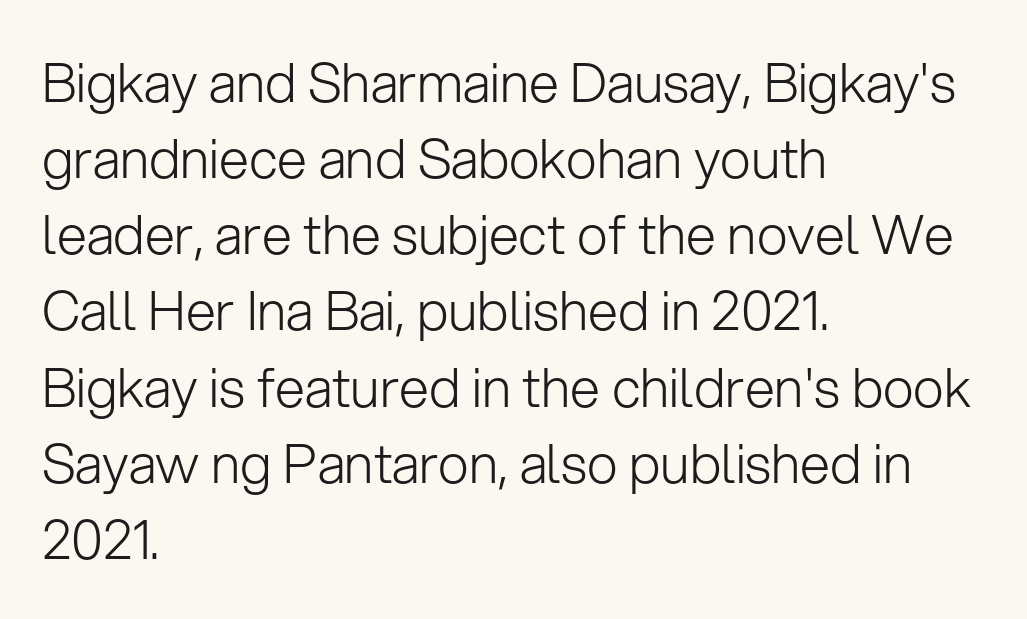
Q: Is the text bold? A: No.
Q: Is the text italic (slanted)? A: No, it is upright.
Q: Is the typeface a serif or a sans-serif typeface? A: Sans-serif.
Q: Is the text underlined? A: No.
Q: How is the paragraph aligned? A: Left-aligned.
Q: Is the spacing between letters normal or unusually wide? A: Normal.
Q: Is the spacing between lines tight, normal or loose? A: Normal.
Q: Width (condensed, normal, or wide)? A: Normal.
Q: Stroke contrast? A: Low.
Q: x-height? A: Medium.
Q: Monospaced? A: No.
